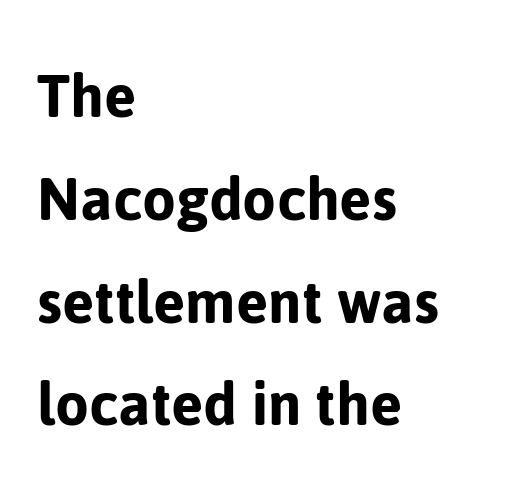
Q: Is the text italic (slanted)? A: No, it is upright.
Q: Is the typeface a serif or a sans-serif typeface? A: Sans-serif.
Q: Is the text underlined? A: No.
Q: How is the paragraph aligned? A: Left-aligned.
Q: Is the spacing between letters normal or unusually wide? A: Normal.
Q: Is the spacing between lines tight, normal or loose? A: Normal.
Q: Width (condensed, normal, or wide)? A: Normal.
Q: Stroke contrast? A: Low.
Q: x-height? A: Medium.
Q: Monospaced? A: No.
